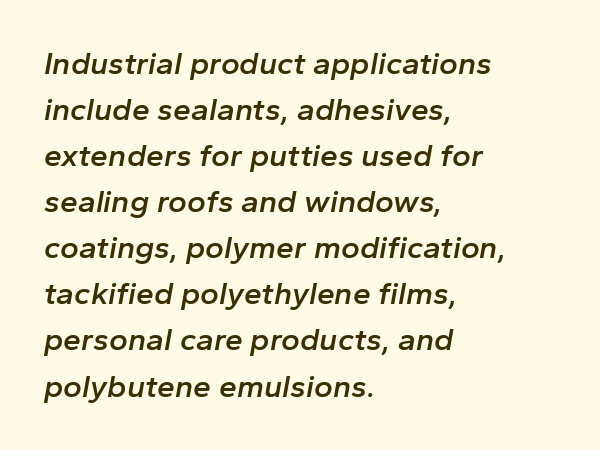
{"italic": "yes", "lean": "right", "slant_degrees": 10, "bold": "semi", "weight": "semibold", "width": "normal", "stroke_contrast": "low", "x_height": "medium", "monospaced": "no", "underline": "no", "align": "left", "line_spacing": "normal", "line_spacing_ratio": 1.44, "letter_spacing": "normal", "letter_spacing_em": 0.0, "glyph_px": 32}
